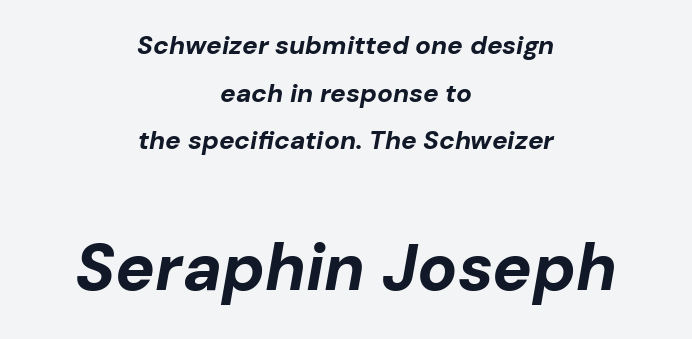
The image shows 66 px bold type, italic (leaning right); set centered, line spacing 1.83x, normal letter spacing, not underlined; the second (bottom) block is 2.54x larger; low stroke contrast and a medium x-height.
